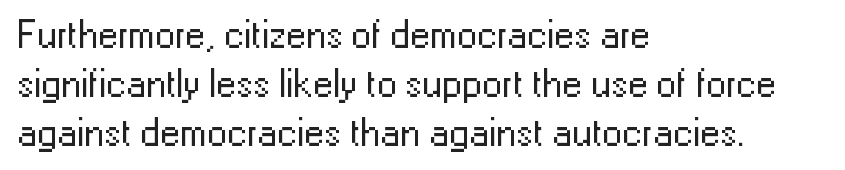
Q: Is the text bold? A: No.
Q: Is the text italic (slanted)? A: No, it is upright.
Q: Is the typeface a serif or a sans-serif typeface? A: Sans-serif.
Q: Is the text underlined? A: No.
Q: How is the paragraph aligned? A: Left-aligned.
Q: Is the spacing between letters normal or unusually wide? A: Normal.
Q: Width (condensed, normal, or wide)? A: Normal.
Q: Stroke contrast? A: Low.
Q: x-height? A: Medium.
Q: Monospaced? A: No.
